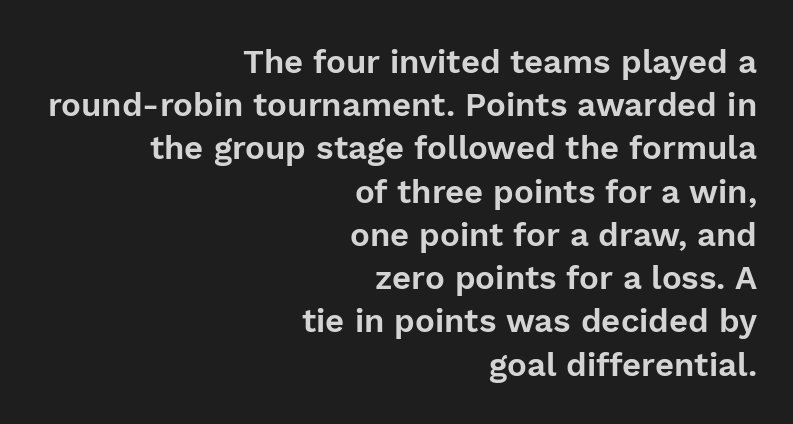
The face used here is proportionally spaced, like ordinary book or web type. This rendering employs a face without finishing strokes, i.e., a sans-serif. Regular leading. Ascenders rise straight up at ninety degrees. Nobody drew a line under any word here. The lines in this sample share a right terminus and differ only in where they begin.
